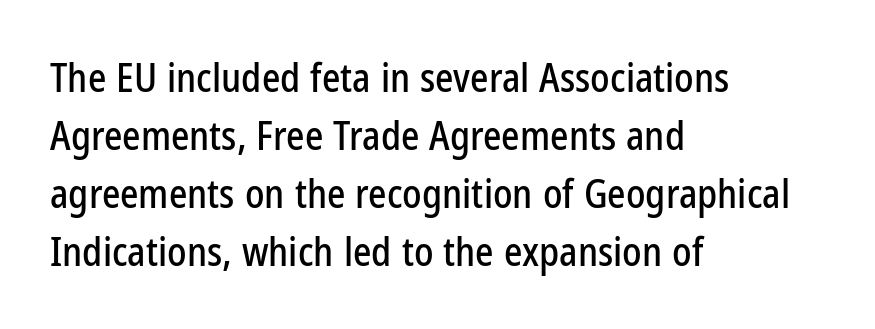
The image shows 39 px condensed sans-serif type, upright; set left-aligned, normal line spacing (1.49x), normal letter spacing, not underlined; low stroke contrast and a medium x-height.
